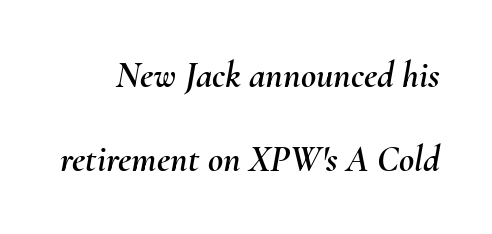
The image shows 37 px text type, italic (leaning right); set loose line spacing (2.26x), normal letter spacing, not underlined; medium stroke contrast and a small x-height.
